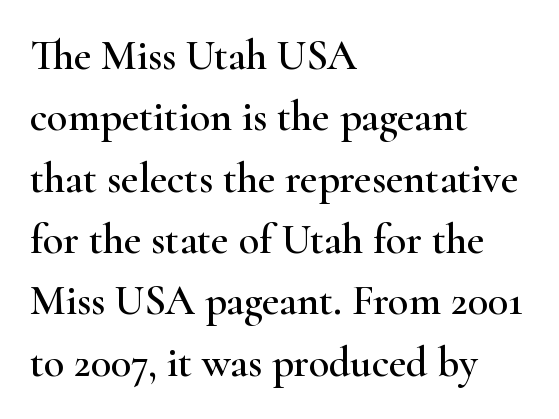
{"serif": "yes", "italic": "no", "width": "wide", "stroke_contrast": "high", "x_height": "small", "monospaced": "no", "underline": "no", "align": "left", "line_spacing": "normal", "line_spacing_ratio": 1.46, "letter_spacing": "normal", "letter_spacing_em": 0.0, "glyph_px": 42}
